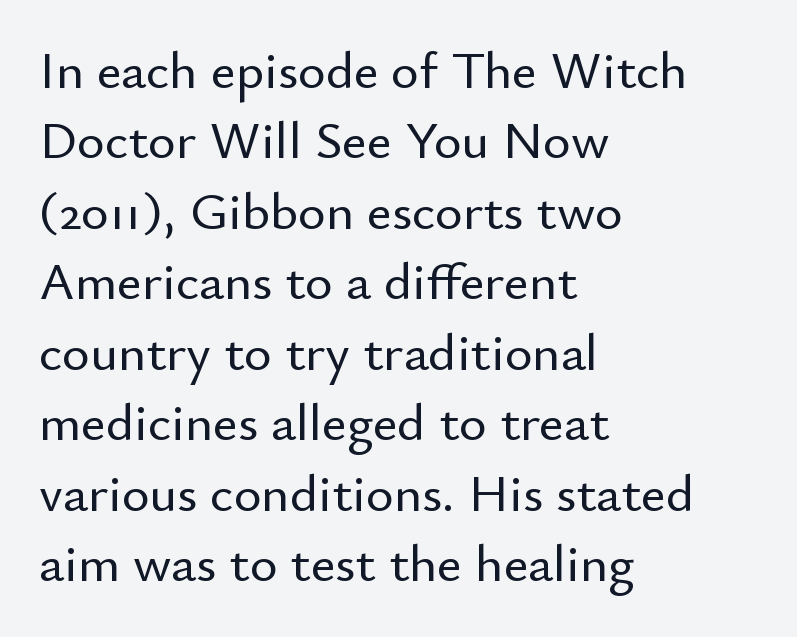
The image shows 53 px sans-serif type, upright; set left-aligned, normal line spacing (1.33x), normal letter spacing, not underlined; low stroke contrast and a small x-height.
